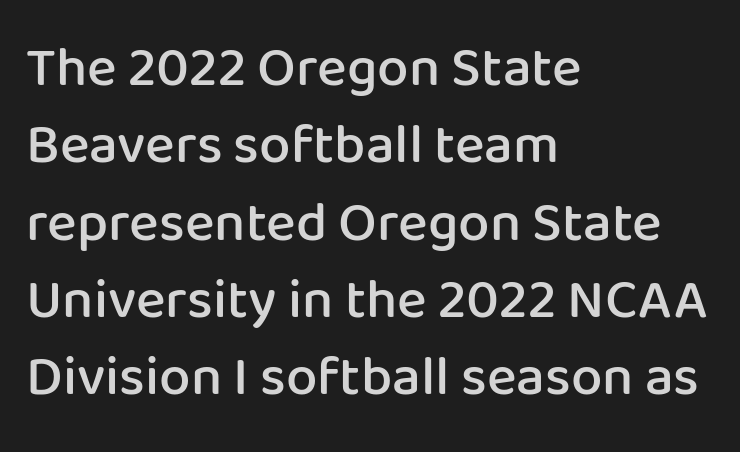
Q: Is the text bold? A: Semi-bold.
Q: Is the text italic (slanted)? A: No, it is upright.
Q: Is the typeface a serif or a sans-serif typeface? A: Sans-serif.
Q: Is the text underlined? A: No.
Q: How is the paragraph aligned? A: Left-aligned.
Q: Is the spacing between letters normal or unusually wide? A: Normal.
Q: Is the spacing between lines tight, normal or loose? A: Normal.
Q: Width (condensed, normal, or wide)? A: Normal.
Q: Stroke contrast? A: Low.
Q: x-height? A: Medium.
Q: Monospaced? A: No.
